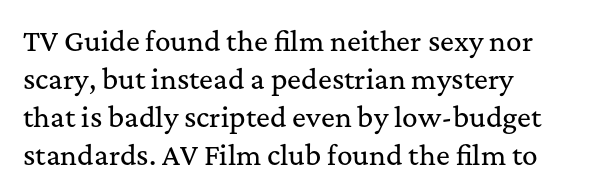
The gaps between neighbouring characters are ordinary and unremarkable. Just letters on the line, the space beneath them empty. Regular leading. Quick note: not italic, upright.
